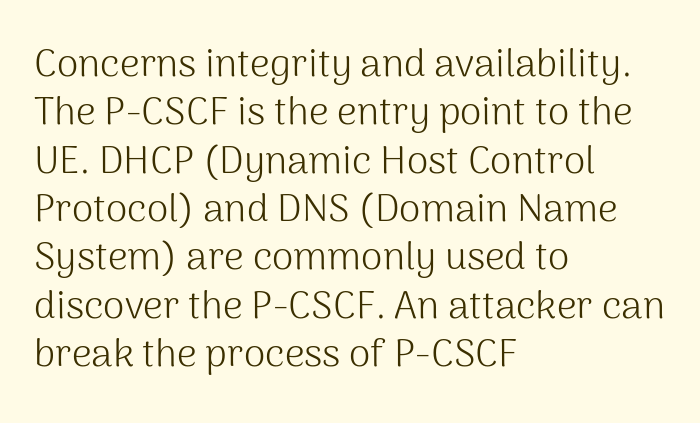
Is the block centered? No — it sits flush against the left margin. The letters advance in unequal steps, a hallmark of proportional type. Designer's note — italics off, roman on. Plain, unruled lines of type. Counters stay open thanks to moderate or lighter strokes.
